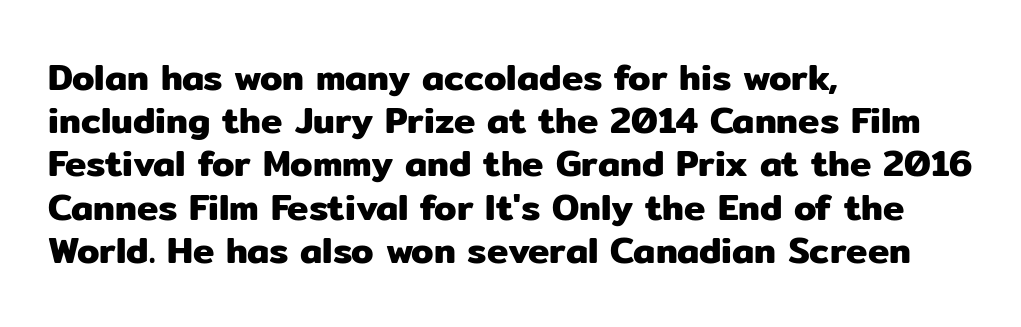
This is sans-serif lettering, the kind often seen on screens and signage. The letters advance in unequal steps, a hallmark of proportional type. The zone under the glyphs is completely vacant. Rendered with straight, roman letterforms. Layout note: lines flush left.
